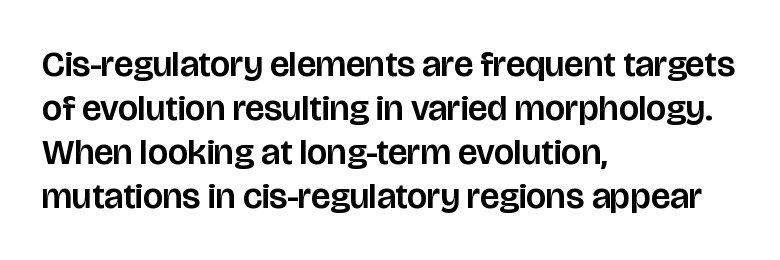
{"serif": "no", "italic": "no", "width": "normal", "stroke_contrast": "low", "x_height": "large", "monospaced": "no", "underline": "no", "align": "left", "line_spacing_ratio": 1.22, "letter_spacing": "normal", "letter_spacing_em": 0.0, "glyph_px": 36}
